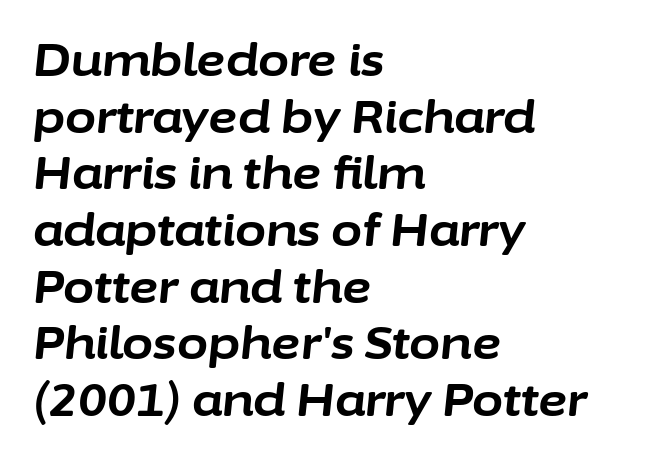
The image shows 45 px bold type, italic (leaning right); set left-aligned, normal line spacing (1.26x), normal letter spacing, not underlined; low stroke contrast and a medium x-height.
